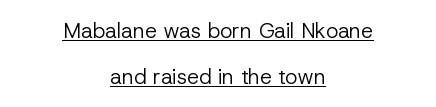
The passage shown has conventional tracking throughout. The sample's only ornament is a line tracing under the words. These lines stack symmetrically, like a column narrowing and widening about its center. Stem width sits at or under what a default text font uses. Ascenders rise straight up at ninety degrees.
